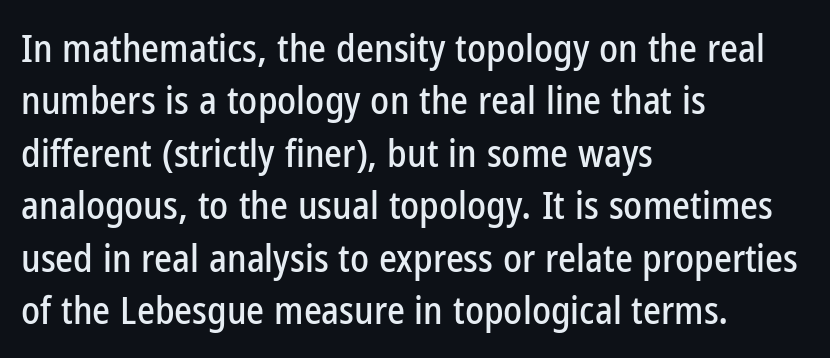
The image shows 38 px condensed sans-serif type, upright; set left-aligned, normal line spacing (1.38x), normal letter spacing, not underlined; low stroke contrast and a medium x-height.
